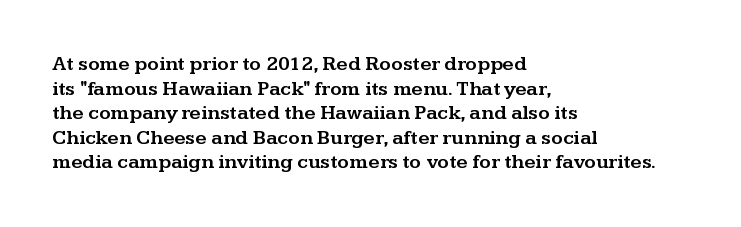
{"italic": "no", "underline": "no", "align": "left", "line_spacing_ratio": 1.23, "letter_spacing": "normal", "letter_spacing_em": 0.0, "glyph_px": 20}
